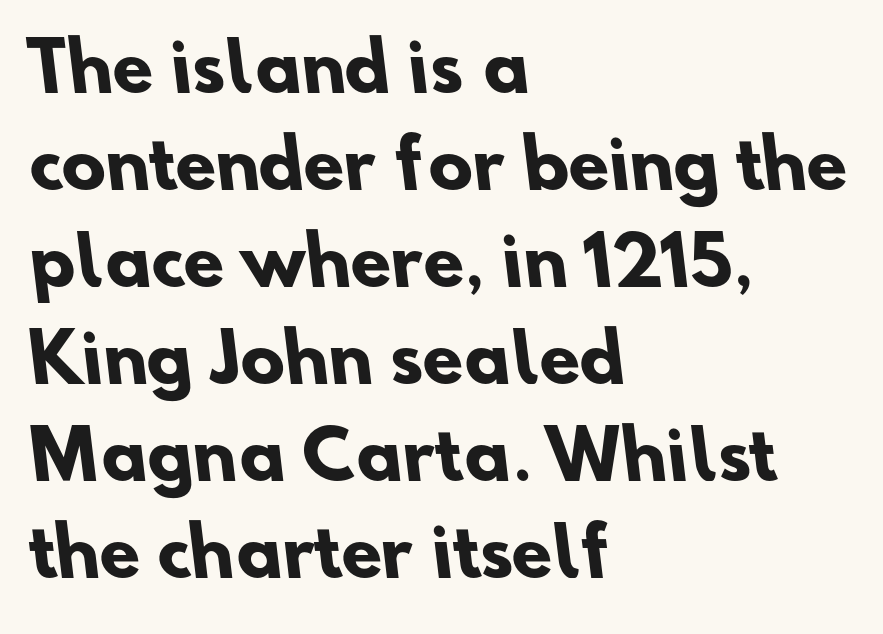
Q: Is the text bold? A: Yes.
Q: Is the typeface a serif or a sans-serif typeface? A: Sans-serif.
Q: Is the text underlined? A: No.
Q: How is the paragraph aligned? A: Left-aligned.
Q: Is the spacing between letters normal or unusually wide? A: Normal.
Q: Is the spacing between lines tight, normal or loose? A: Normal.
Q: Width (condensed, normal, or wide)? A: Normal.
Q: Stroke contrast? A: Low.
Q: x-height? A: Small.
Q: Monospaced? A: No.
